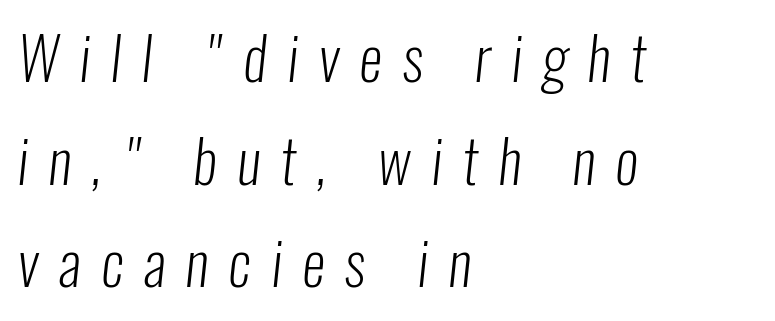
{"serif": "no", "bold": "no", "weight": "light", "width": "condensed", "stroke_contrast": "low", "x_height": "medium", "monospaced": "no", "underline": "no", "align": "left", "line_spacing_ratio": 1.74, "letter_spacing": "wide", "letter_spacing_em": 0.34, "glyph_px": 59}
